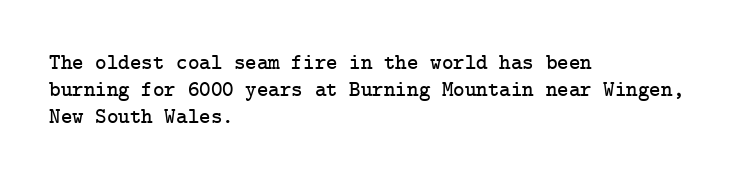
Q: Is the text italic (slanted)? A: No, it is upright.
Q: Is the text underlined? A: No.
Q: How is the paragraph aligned? A: Left-aligned.
Q: Is the spacing between letters normal or unusually wide? A: Normal.
